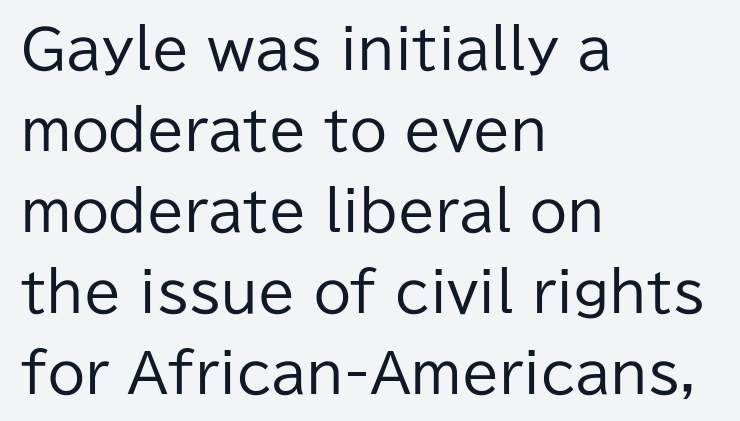
Are there feet on the stems? There aren't — it's a sans. The horizontal fit of the characters is conventional and even. The font sits on the lighter half of the weight spectrum, regular included. The strip under each line holds only bare page. Nope, not italic — everything's standing straight.
